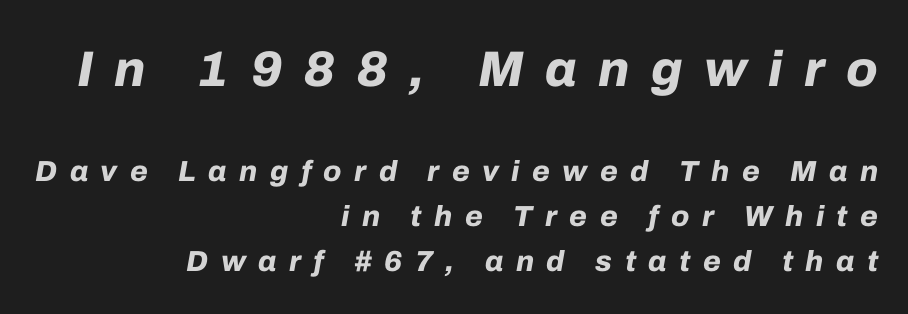
Q: Is the text bold? A: Yes.
Q: Is the text italic (slanted)? A: Yes, it leans right by about 10 degrees.
Q: Is the text underlined? A: No.
Q: How is the paragraph aligned? A: Right-aligned.
Q: Is the spacing between letters normal or unusually wide? A: Unusually wide.
Q: Is the spacing between lines tight, normal or loose? A: Normal.
Q: Which block of text is set in a larger size, the first (top) or the second (bottom)? A: The first (top) one.
Q: Width (condensed, normal, or wide)? A: Normal.
Q: Stroke contrast? A: Low.
Q: x-height? A: Medium.
Q: Monospaced? A: No.
